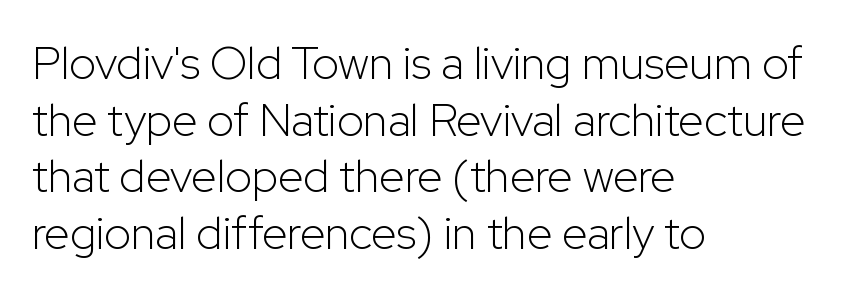
{"serif": "no", "italic": "no", "bold": "no", "weight": "light", "width": "normal", "stroke_contrast": "low", "x_height": "medium", "monospaced": "no", "underline": "no", "align": "left", "line_spacing_ratio": 1.23, "letter_spacing": "normal", "letter_spacing_em": 0.0, "glyph_px": 46}
